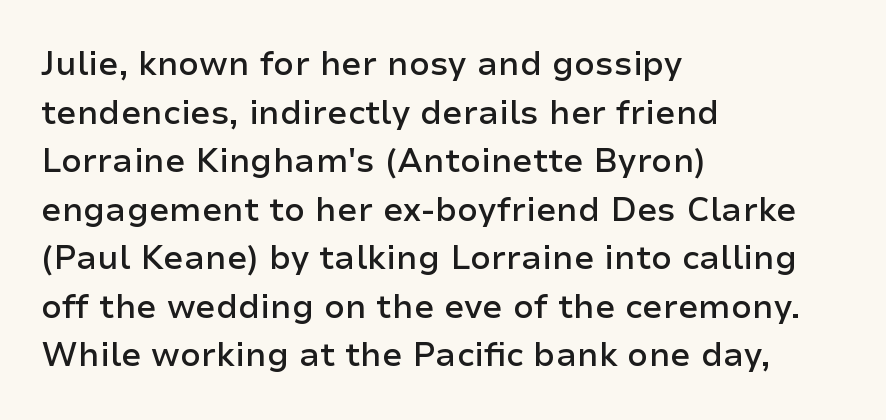
Here the designer chose a conventional face with non-uniform glyph widths. A somewhat darkened texture: the type is semibold rather than bold. The typography opts for an upright posture over an oblique one. Spacing between characters is what you'd get straight out of the box. What's the leading like? Ordinary, nothing unusual.
